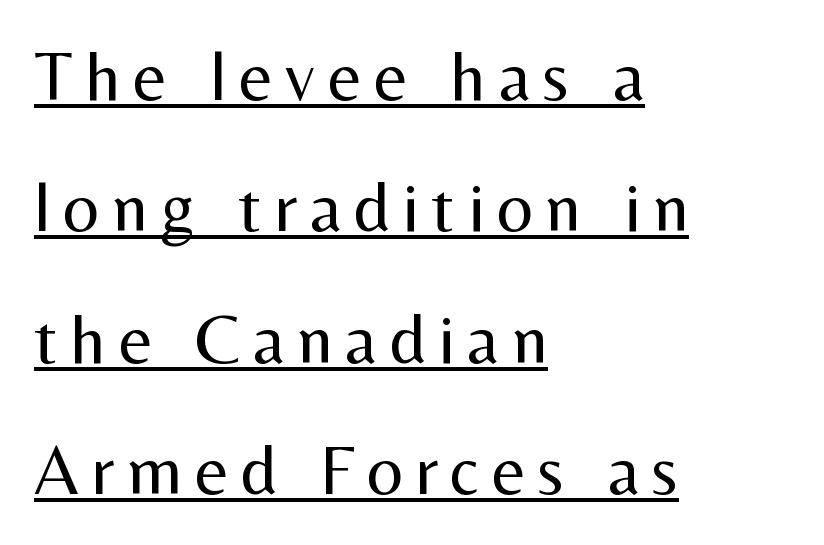
Glance below the letters and you will spot a drawn line. Counters stay open thanks to moderate or lighter strokes. Caption: multi-line text, flush left, ragged right. The face used here is a sans, in the tradition of grotesques and geometrics.
